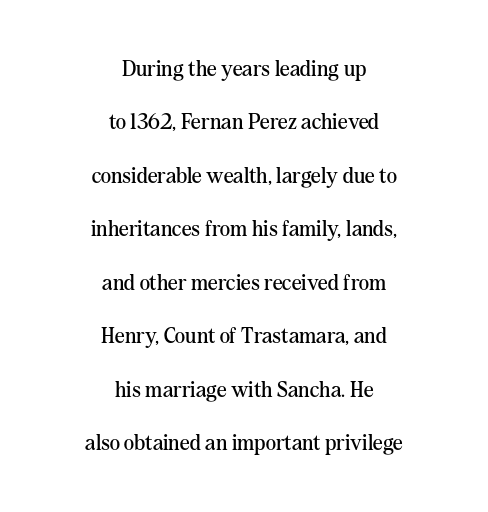
Q: Is the text bold? A: No.
Q: Is the text italic (slanted)? A: No, it is upright.
Q: Is the text underlined? A: No.
Q: How is the paragraph aligned? A: Centered.
Q: Is the spacing between letters normal or unusually wide? A: Normal.
Q: Is the spacing between lines tight, normal or loose? A: Loose.
